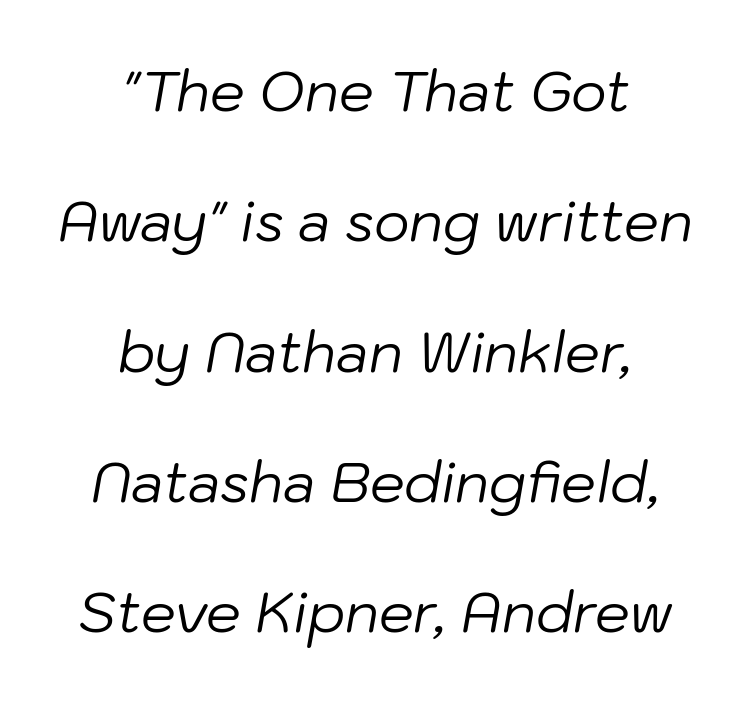
The image shows 55 px regular-weight type, italic (leaning right); set centered, loose line spacing (2.37x), normal letter spacing, not underlined; low stroke contrast and a medium x-height.
